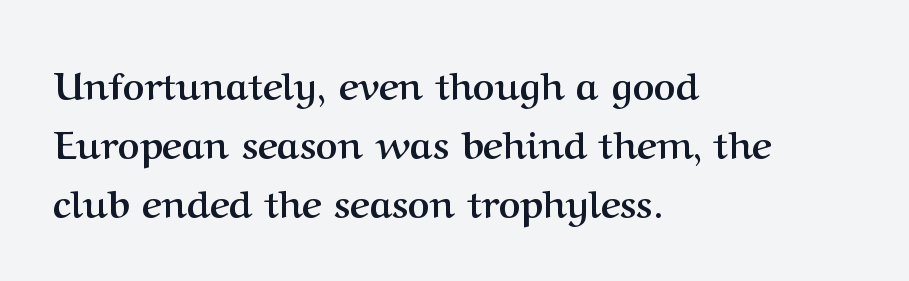
These lines carry a lot of weight — the face is fully bold. These lines are composed in type with serifs. Underline: absent. These lines keep a tight, regular rhythm from letter to letter. Do the letters lean? They stand straight.
